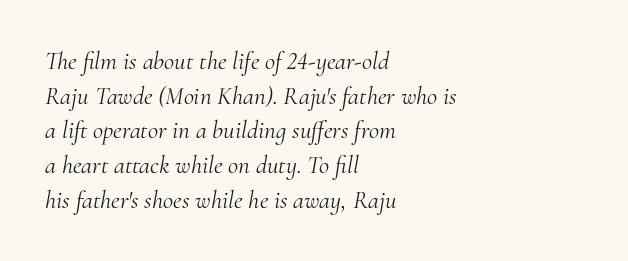
The image shows 25 px text type, italic (leaning right); set left-aligned, normal line spacing (1.39x), normal letter spacing, not underlined.
